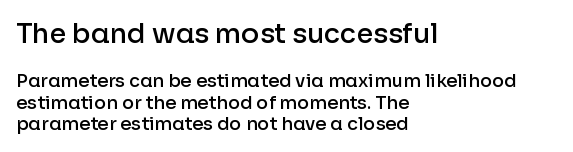
Q: Is the text bold? A: Semi-bold.
Q: Is the text italic (slanted)? A: No, it is upright.
Q: Is the text underlined? A: No.
Q: How is the paragraph aligned? A: Left-aligned.
Q: Is the spacing between letters normal or unusually wide? A: Normal.
Q: Which block of text is set in a larger size, the first (top) or the second (bottom)? A: The first (top) one.
